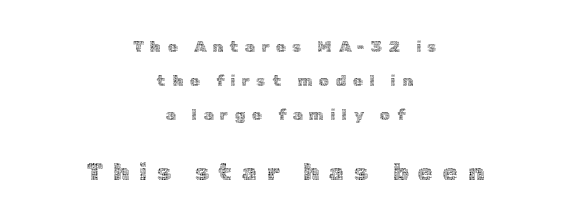
{"italic": "no", "bold": "no", "underline": "no", "align": "center", "line_spacing": "loose", "line_spacing_ratio": 2.11, "letter_spacing": "wide", "letter_spacing_em": 0.41, "larger_block": "second", "size_ratio": 1.5, "glyph_px": 24}
